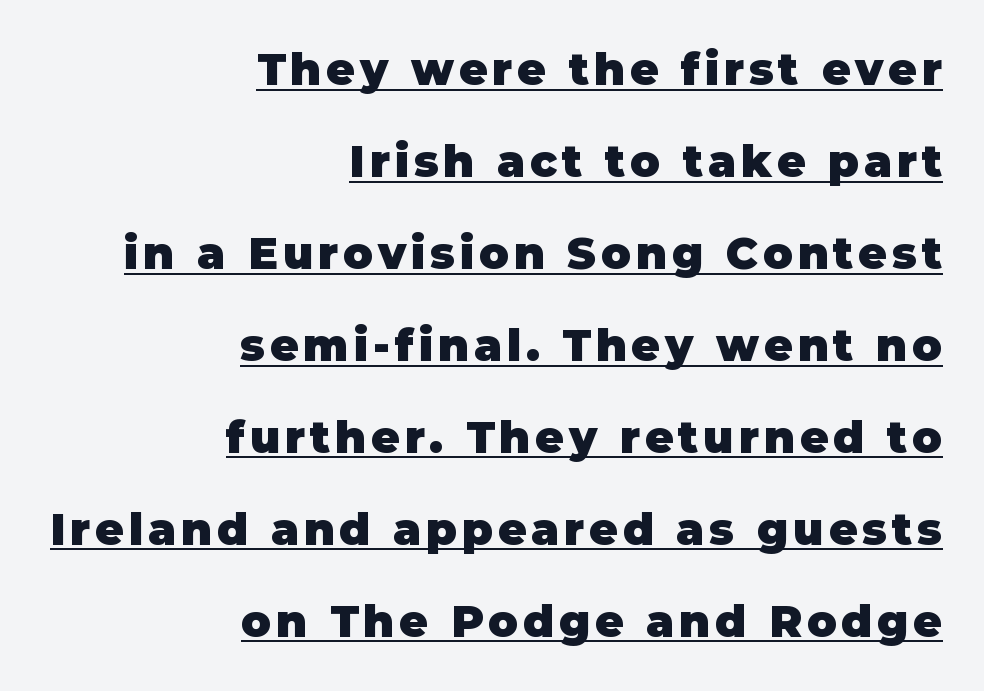
The image shows 44 px heavy sans-serif type, upright; set right-aligned, loose line spacing (2.09x), underlined; low stroke contrast and a large x-height.
